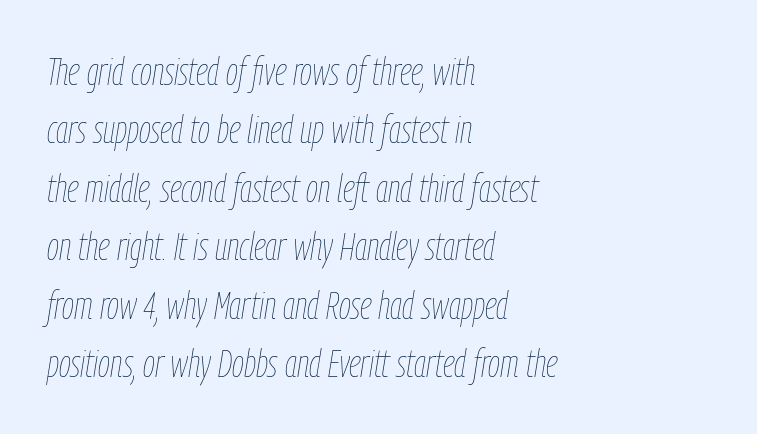
The image shows 39 px thin, condensed type, italic (leaning right); set left-aligned, normal line spacing (1.5x), normal letter spacing, not underlined; low stroke contrast and a medium x-height.
